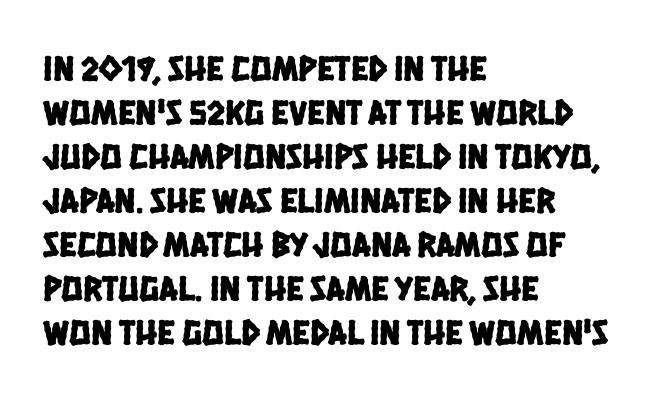
Q: Is the typeface a serif or a sans-serif typeface? A: Sans-serif.
Q: Is the text underlined? A: No.
Q: How is the paragraph aligned? A: Left-aligned.
Q: Is the spacing between letters normal or unusually wide? A: Normal.
Q: Width (condensed, normal, or wide)? A: Condensed.
Q: Stroke contrast? A: Low.
Q: x-height? A: Large.
Q: Monospaced? A: No.
